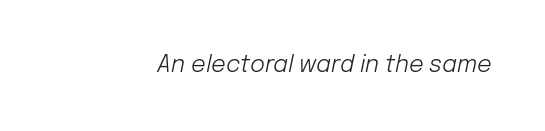
Q: Is the text bold? A: No.
Q: Is the text italic (slanted)? A: Yes, it leans right by about 12 degrees.
Q: Is the text underlined? A: No.
Q: Is the spacing between letters normal or unusually wide? A: Normal.
